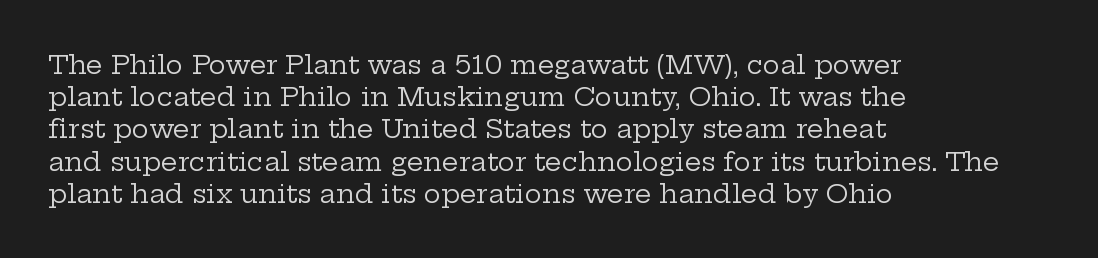
No letter is thick-stroked: the sample isn't bold. The lettering stays uniformly vertical, giving the passage a roman look. This sample uses plain, unmodified letter spacing. These lines stack with their left ends in a neat column. The gap between lines stays unmarked.
